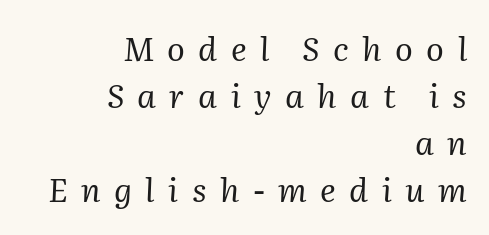
Q: Is the text bold? A: No.
Q: Is the text italic (slanted)? A: Yes, it leans right by about 2 degrees.
Q: Is the typeface a serif or a sans-serif typeface? A: Serif.
Q: Is the text underlined? A: No.
Q: How is the paragraph aligned? A: Right-aligned.
Q: Is the spacing between letters normal or unusually wide? A: Unusually wide.
Q: Is the spacing between lines tight, normal or loose? A: Normal.
Q: Width (condensed, normal, or wide)? A: Normal.
Q: Stroke contrast? A: Medium.
Q: x-height? A: Medium.
Q: Monospaced? A: No.
